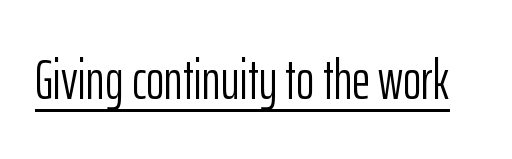
Q: Is the text bold? A: No.
Q: Is the text italic (slanted)? A: No, it is upright.
Q: Is the typeface a serif or a sans-serif typeface? A: Sans-serif.
Q: Is the text underlined? A: Yes.
Q: Is the spacing between letters normal or unusually wide? A: Normal.
Q: Width (condensed, normal, or wide)? A: Condensed.
Q: Stroke contrast? A: Low.
Q: x-height? A: Medium.
Q: Monospaced? A: No.
